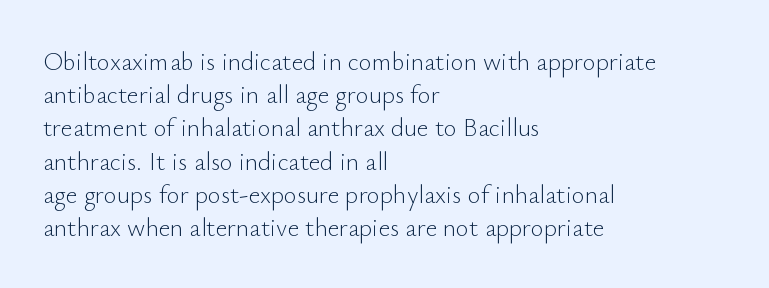
These lines sit exactly where default settings would place them. Decoration check: the copy has no underline. The typeface has the unassuming heft of standard copy or less. Horizontal alignment here is leftward, the default for most running prose.
